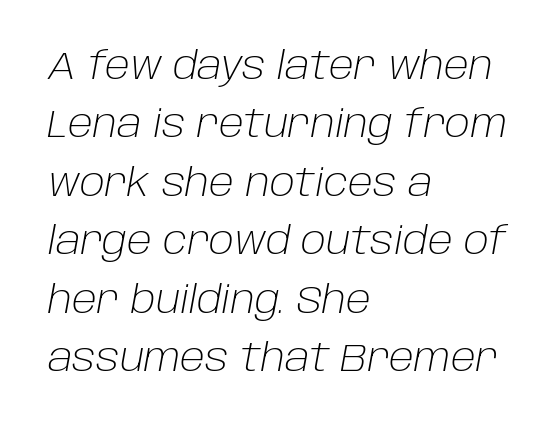
Q: Is the text bold? A: No.
Q: Is the text italic (slanted)? A: Yes, it leans right by about 10 degrees.
Q: Is the text underlined? A: No.
Q: How is the paragraph aligned? A: Left-aligned.
Q: Is the spacing between letters normal or unusually wide? A: Normal.
Q: Is the spacing between lines tight, normal or loose? A: Normal.
Q: Width (condensed, normal, or wide)? A: Normal.
Q: Stroke contrast? A: Low.
Q: x-height? A: Large.
Q: Monospaced? A: No.
